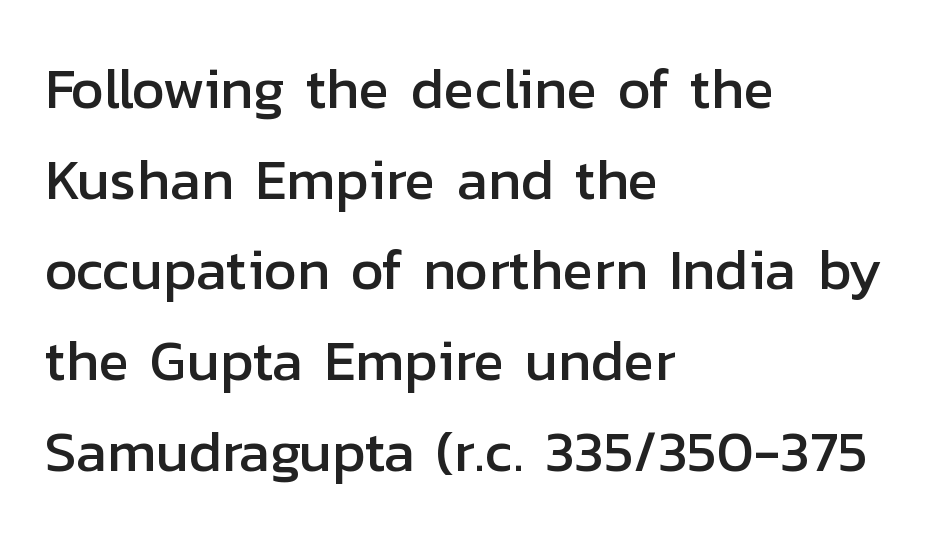
Think of a printed novel: that variable character pitch is what you see here. Ordinary non-slanted type is in use. Typographically, this falls in the sans-serif category. Lines of text with bare space underneath. Short note: letters normally spaced.
